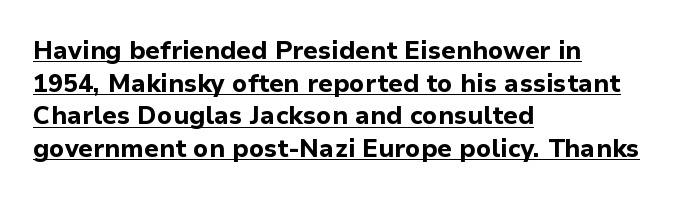
Q: Is the text bold? A: Yes.
Q: Is the text italic (slanted)? A: No, it is upright.
Q: Is the text underlined? A: Yes.
Q: How is the paragraph aligned? A: Left-aligned.
Q: Is the spacing between letters normal or unusually wide? A: Normal.
Q: Is the spacing between lines tight, normal or loose? A: Normal.
